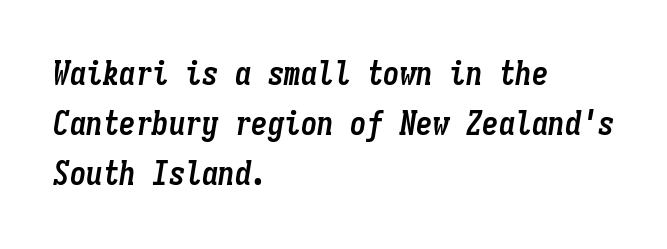
{"italic": "yes", "lean": "right", "slant_degrees": 9, "bold": "yes", "weight": "semibold", "width": "condensed", "stroke_contrast": "low", "x_height": "medium", "monospaced": "yes", "underline": "no", "align": "left", "line_spacing": "normal", "line_spacing_ratio": 1.52, "letter_spacing": "normal", "letter_spacing_em": 0.0, "glyph_px": 33}
